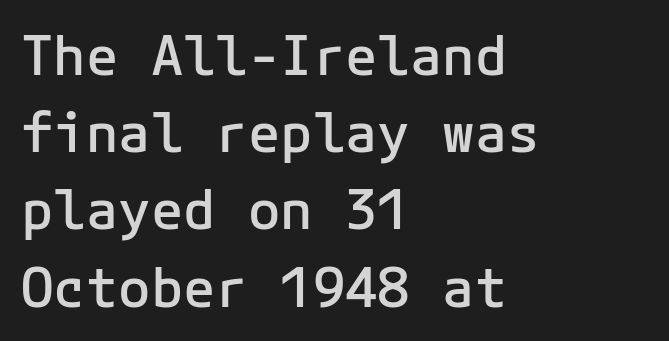
Q: Is the text bold? A: Semi-bold.
Q: Is the text italic (slanted)? A: No, it is upright.
Q: Is the typeface a serif or a sans-serif typeface? A: Sans-serif.
Q: Is the text underlined? A: No.
Q: How is the paragraph aligned? A: Left-aligned.
Q: Is the spacing between letters normal or unusually wide? A: Normal.
Q: Is the spacing between lines tight, normal or loose? A: Normal.
Q: Width (condensed, normal, or wide)? A: Normal.
Q: Stroke contrast? A: Low.
Q: x-height? A: Medium.
